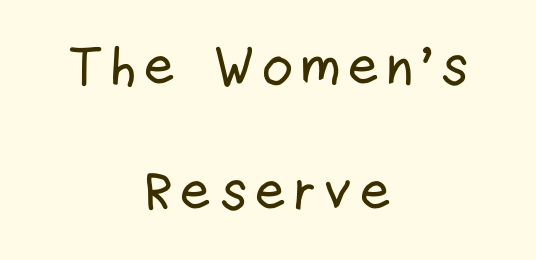
Q: Is the text italic (slanted)? A: No, it is upright.
Q: Is the typeface a serif or a sans-serif typeface? A: Sans-serif.
Q: Is the text underlined? A: No.
Q: How is the paragraph aligned? A: Centered.
Q: Is the spacing between lines tight, normal or loose? A: Loose.
Q: Width (condensed, normal, or wide)? A: Condensed.
Q: Stroke contrast? A: Low.
Q: x-height? A: Medium.
Q: Monospaced? A: No.
